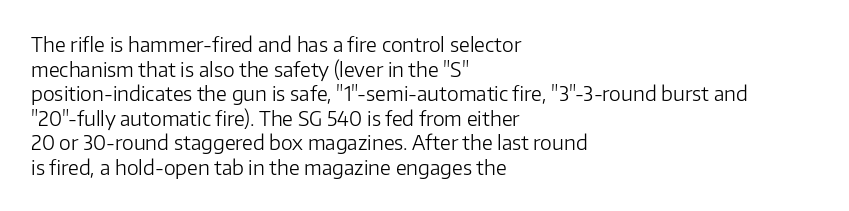
Q: Is the text bold? A: No.
Q: Is the text italic (slanted)? A: No, it is upright.
Q: Is the text underlined? A: No.
Q: How is the paragraph aligned? A: Left-aligned.
Q: Is the spacing between letters normal or unusually wide? A: Normal.
